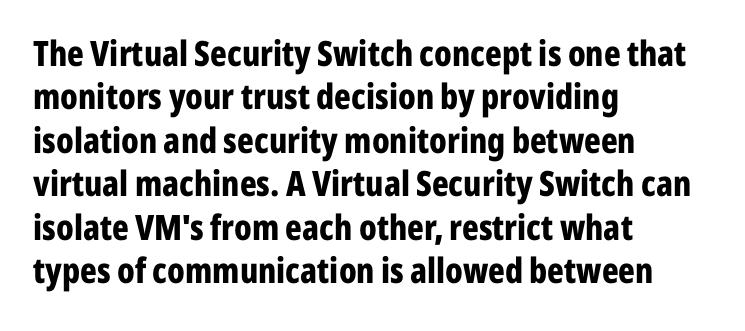
This sample uses a sans-serif face. Tall strokes in this sample are plumb rather than angled. Spacing verdict: proportional, widths tailored to each character. A full-strength bold gives these letters their thick strokes. The letterforms sit shoulder to shoulder at normal distance. All the whitespace from short lines collects on the right.
